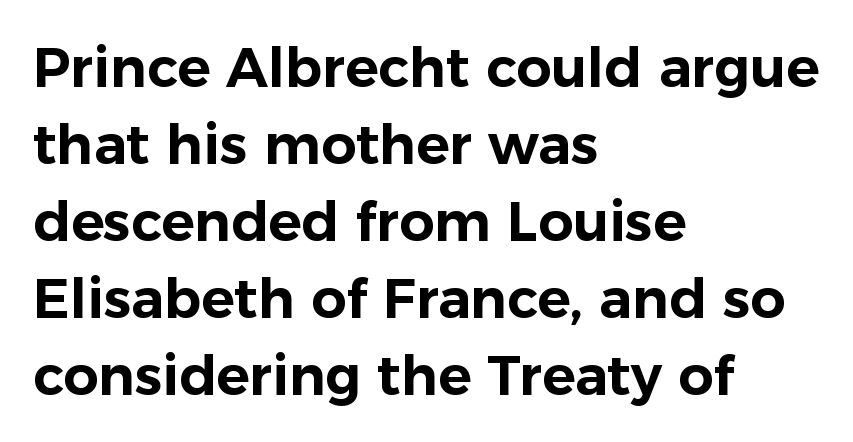
{"serif": "no", "italic": "no", "width": "normal", "stroke_contrast": "low", "x_height": "medium", "monospaced": "no", "underline": "no", "align": "left", "line_spacing": "normal", "line_spacing_ratio": 1.4, "letter_spacing": "normal", "letter_spacing_em": 0.0, "glyph_px": 55}
